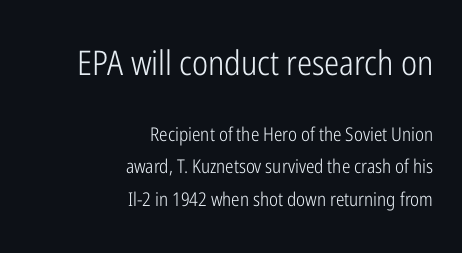
Words float on clear page, feet unadorned. Do the letters lean? They stand straight. The passage shown is not bold in any degree. Classification — sans serif.
